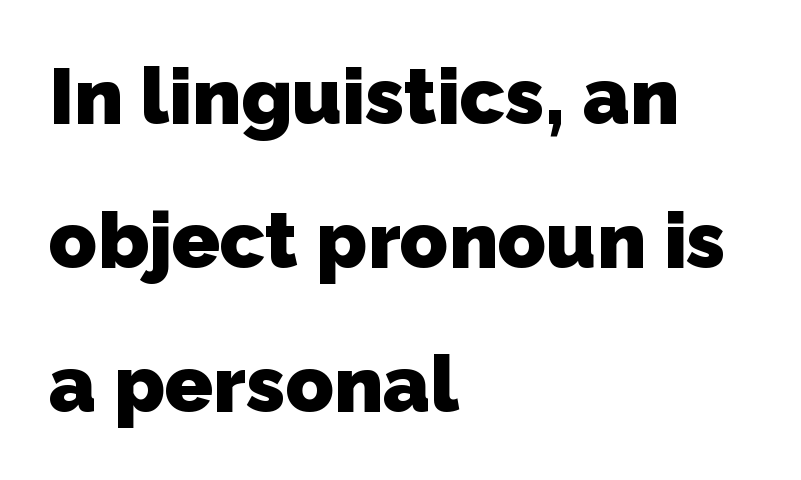
{"serif": "no", "bold": "yes", "weight": "heavy", "width": "normal", "stroke_contrast": "low", "x_height": "medium", "monospaced": "no", "underline": "no", "align": "left", "line_spacing_ratio": 1.82, "letter_spacing": "normal", "letter_spacing_em": 0.0, "glyph_px": 79}
